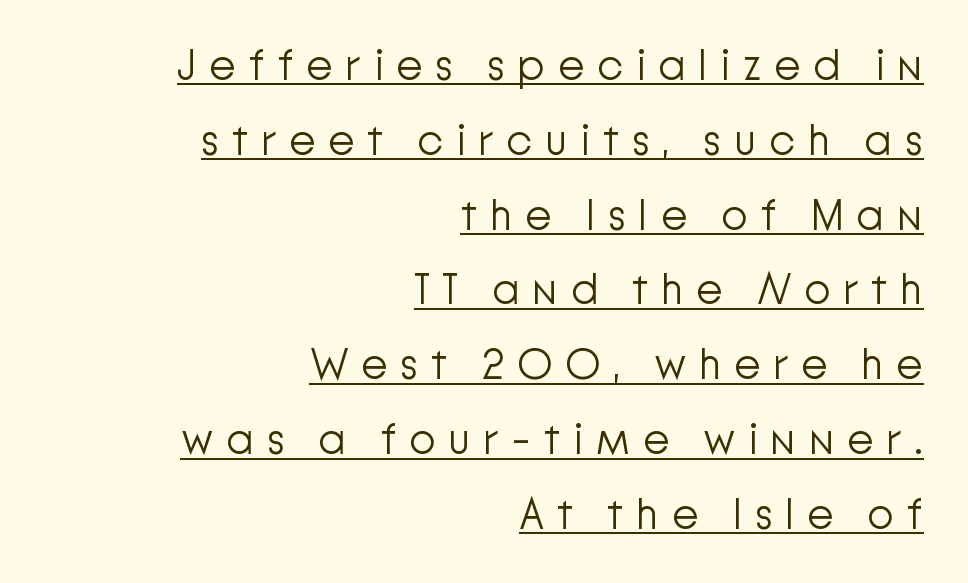
Weight class: somewhere from thin through regular. The glyphs in this specimen are sans serif. Teacher's note: observe the even right margin — that is flush-right alignment. Look at the tracking — it's clearly loosened, letters drifting apart. The rendering uses natural spacing where letterforms have individual widths.
